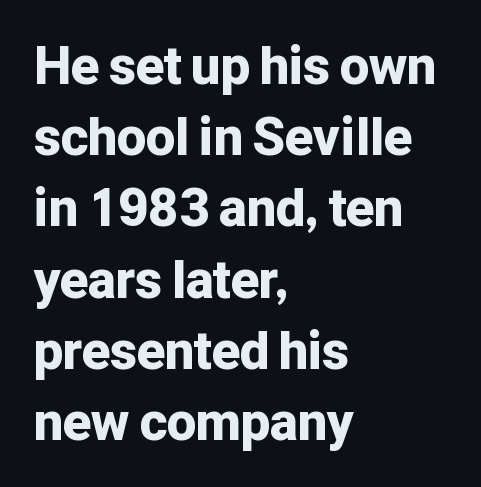
{"serif": "no", "italic": "no", "bold": "yes", "weight": "bold", "width": "normal", "stroke_contrast": "low", "x_height": "medium", "monospaced": "no", "underline": "no", "align": "left", "line_spacing": "normal", "line_spacing_ratio": 1.37, "letter_spacing": "normal", "letter_spacing_em": 0.0, "glyph_px": 52}
